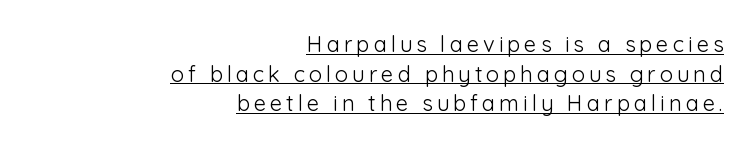
The sample's only ornament is a line tracing under the words. The passage shown is not bold in any degree. Upright lettering throughout. The lines in this sample share a right terminus and differ only in where they begin. The space between consecutive lines is moderate.
